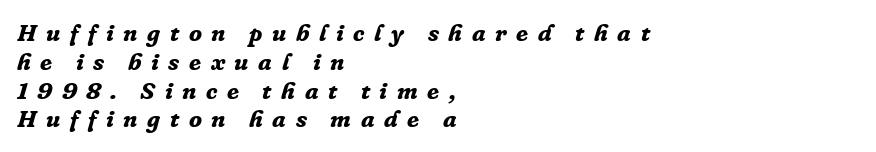
{"italic": "yes", "lean": "right", "slant_degrees": 16, "bold": "yes", "underline": "no", "align": "left", "line_spacing_ratio": 1.2, "letter_spacing": "wide", "letter_spacing_em": 0.4, "glyph_px": 24}
